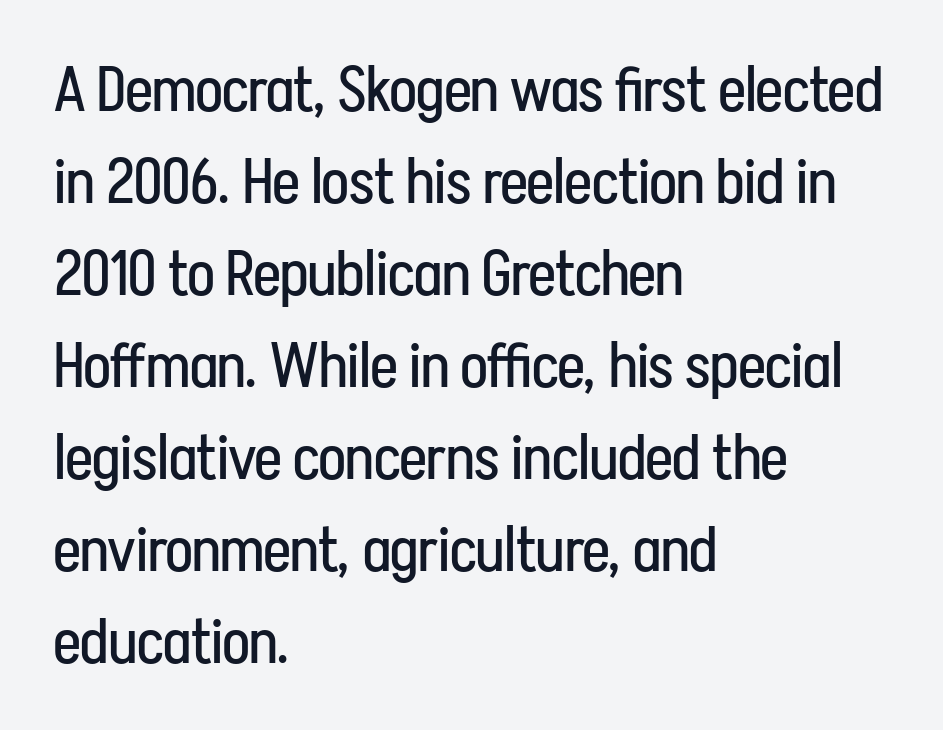
The vertical gap from one line to the next is medium. The passage shown is not underscored anywhere. Regarding serifs, this sample does without them. Here the glyphs are tracked normally, forming tight word shapes. When letters stand straight like this, we call the style roman or upright. Casual observation: everything's shoved over to the left.
